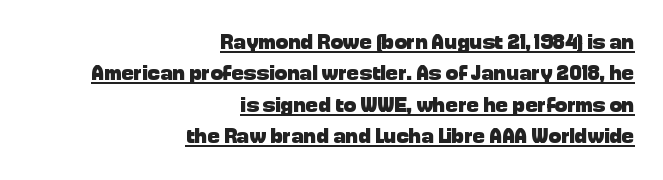
Q: Is the text bold? A: Yes.
Q: Is the text italic (slanted)? A: No, it is upright.
Q: Is the text underlined? A: Yes.
Q: How is the paragraph aligned? A: Right-aligned.
Q: Is the spacing between letters normal or unusually wide? A: Normal.
Q: Is the spacing between lines tight, normal or loose? A: Normal.
